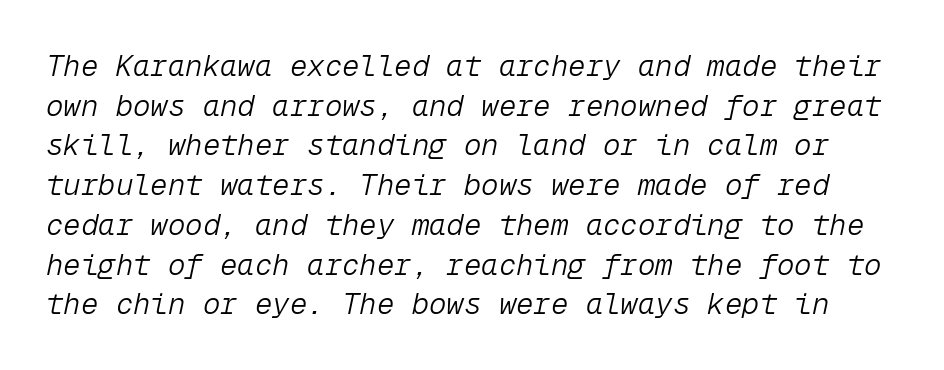
{"italic": "yes", "lean": "right", "slant_degrees": 12, "bold": "no", "weight": "light", "width": "normal", "stroke_contrast": "low", "x_height": "medium", "monospaced": "yes", "underline": "no", "line_spacing": "normal", "line_spacing_ratio": 1.37, "letter_spacing": "normal", "letter_spacing_em": 0.0, "glyph_px": 29}
